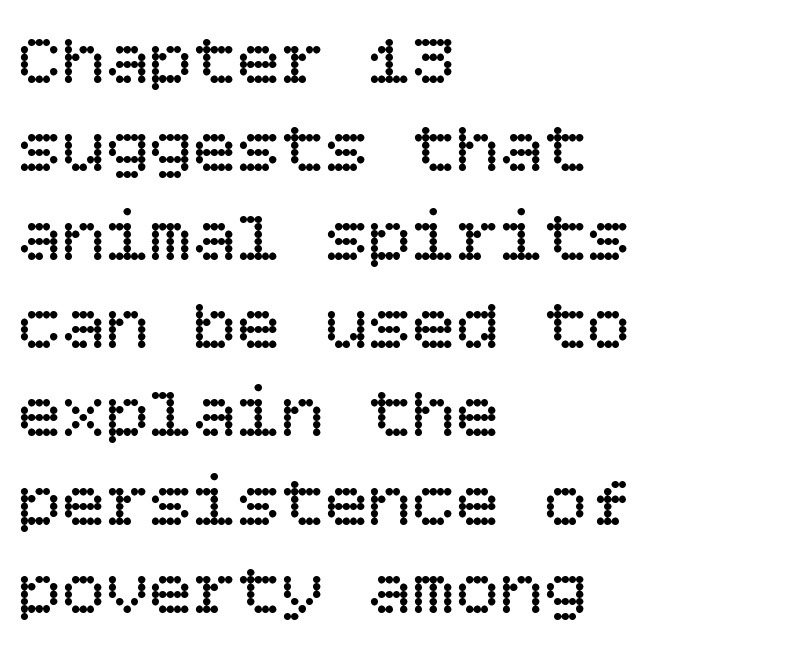
Decoration check: the copy has no underline. The paragraph shown leans on its left margin. Do the letters lean? They stand straight. The gaps between neighbouring characters are ordinary and unremarkable. No extra ink here — the face is not bold.
